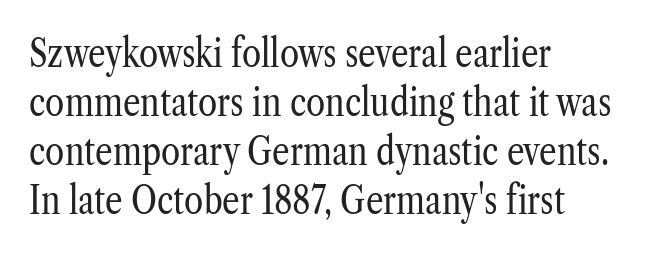
The image shows 39 px regular-weight, condensed serif type, upright; set left-aligned, normal line spacing (1.26x), normal letter spacing, not underlined; low stroke contrast and a medium x-height.
